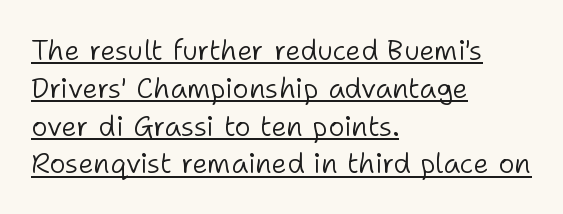
Varying glyph widths throughout — classic text-font behaviour. The letters look calm and open, with moderate or lighter stems. The passage shown stacks its lines at a standard gap. Typeset ragged right — the left edge is the straight one.
